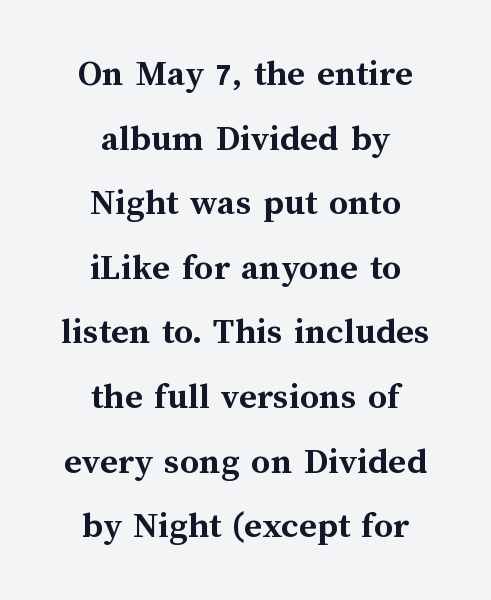
No italicization has been applied; the sample stays upright. A clean baseline with only descenders dipping below it. The letters advance in unequal steps, a hallmark of proportional type. The paragraph has two soft edges and a firm central axis. Evenly set lines give the paragraph a standard silhouette. Typesetter's note: full bold, strokes at maximum text heaviness.
